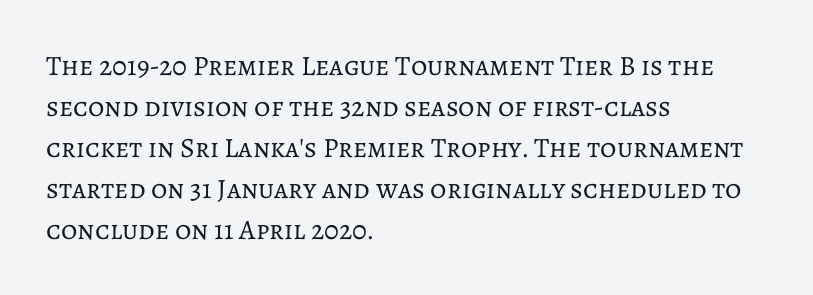
Q: Is the text bold? A: No.
Q: Is the text italic (slanted)? A: No, it is upright.
Q: Is the text underlined? A: No.
Q: How is the paragraph aligned? A: Left-aligned.
Q: Is the spacing between letters normal or unusually wide? A: Normal.
Q: Is the spacing between lines tight, normal or loose? A: Normal.
Q: Width (condensed, normal, or wide)? A: Normal.
Q: Stroke contrast? A: Low.
Q: x-height? A: Medium.
Q: Monospaced? A: No.
